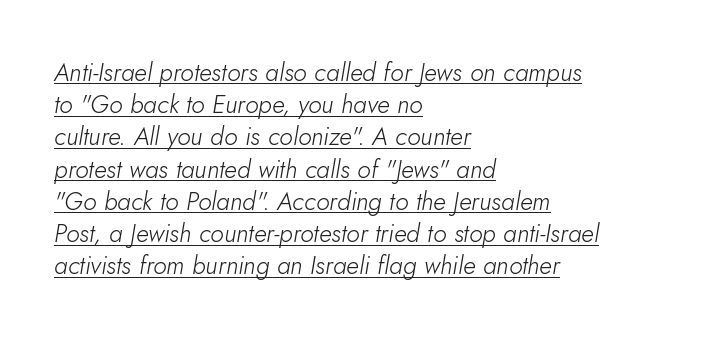
The face used here is rendered with its standard letterfit. Nothing heavy about these letters — not bold at all. The passage is arranged the way most books set body copy — flush left. There's an unmistakable incline to the writing here. The passage shown is underscored from start to finish.
